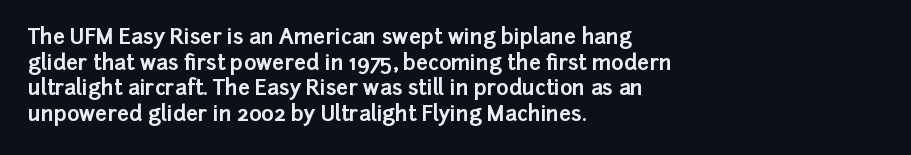
Is there any slant? The stems are plumb. The zone under the glyphs is completely vacant. Caption: bold face, heavy strokes. Each word holds together tightly as a unit, with standard inter-letter gaps. Does the copy run flush right? No — it runs flush left.
